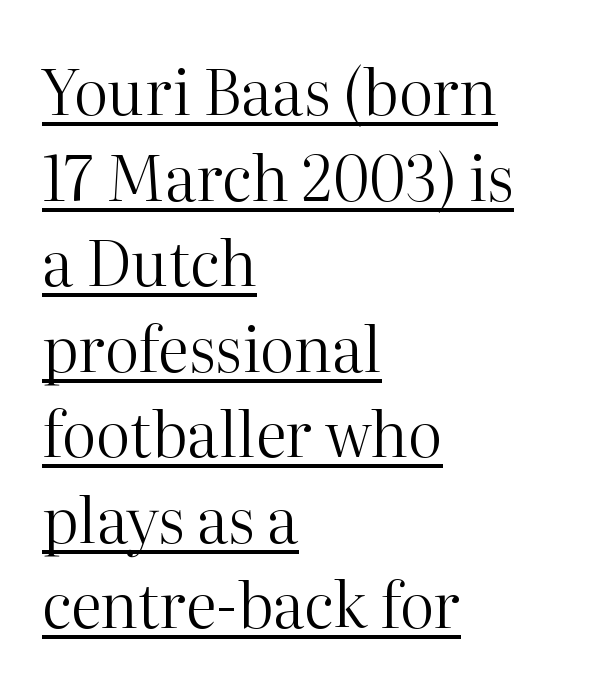
Q: Is the text bold? A: No.
Q: Is the text italic (slanted)? A: No, it is upright.
Q: Is the typeface a serif or a sans-serif typeface? A: Serif.
Q: Is the text underlined? A: Yes.
Q: How is the paragraph aligned? A: Left-aligned.
Q: Is the spacing between letters normal or unusually wide? A: Normal.
Q: Is the spacing between lines tight, normal or loose? A: Normal.
Q: Width (condensed, normal, or wide)? A: Normal.
Q: Stroke contrast? A: High.
Q: x-height? A: Medium.
Q: Monospaced? A: No.
